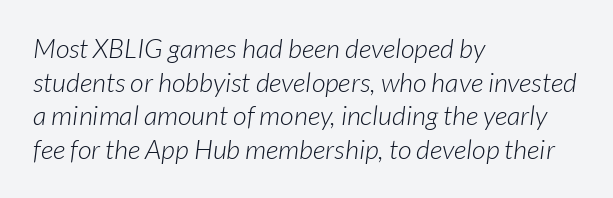
Is the type heavy? It reads as light-to-regular instead. This block has exactly the height ordinary leading produces. Teacher's note: observe the even left margin — that is flush-left alignment. Beneath every word, the page is bare. The letterforms sit shoulder to shoulder at normal distance.
